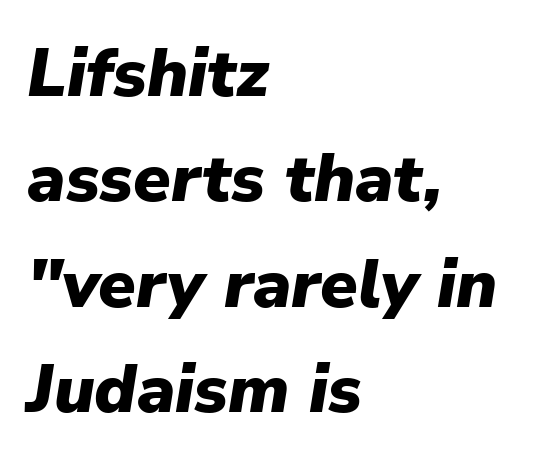
Tracking here is standard; glyphs follow each other at the usual distance. Proportional: the letters do not fall into vertical columns. Whoever set this chose a conventional vertical rhythm. A clean baseline with only descenders dipping below it. The letters are slanted; this is an italic face. Where is the straight margin? On the left.
